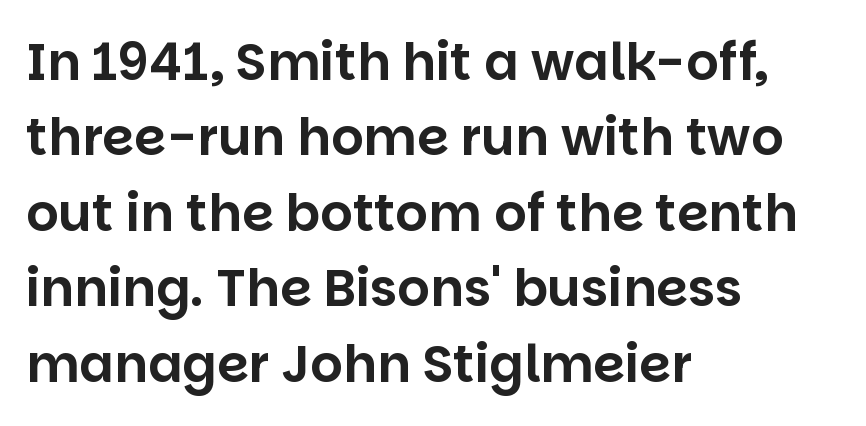
Rows of type keep a routine distance in the vertical direction. Posture: vertical. Decoration check: the copy has no underline. This sample has the flowing, uneven cadence of proportional lettering. Every row of glyphs begins at an identical x-position on the left. The tracking reads as untouched default to a designer's eye.
